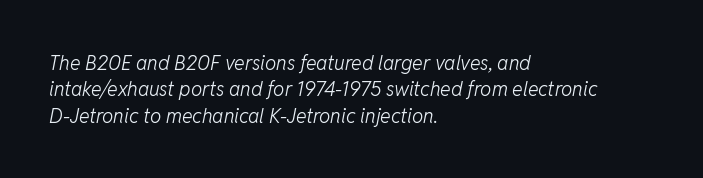
Q: Is the text bold? A: No.
Q: Is the text italic (slanted)? A: Yes, it leans right by about 11 degrees.
Q: Is the text underlined? A: No.
Q: How is the paragraph aligned? A: Left-aligned.
Q: Is the spacing between letters normal or unusually wide? A: Normal.
Q: Is the spacing between lines tight, normal or loose? A: Normal.
